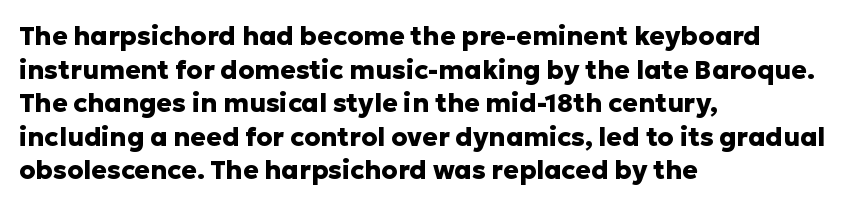
Q: Is the text bold? A: Yes.
Q: Is the text italic (slanted)? A: No, it is upright.
Q: Is the text underlined? A: No.
Q: How is the paragraph aligned? A: Left-aligned.
Q: Is the spacing between letters normal or unusually wide? A: Normal.
Q: Is the spacing between lines tight, normal or loose? A: Normal.
